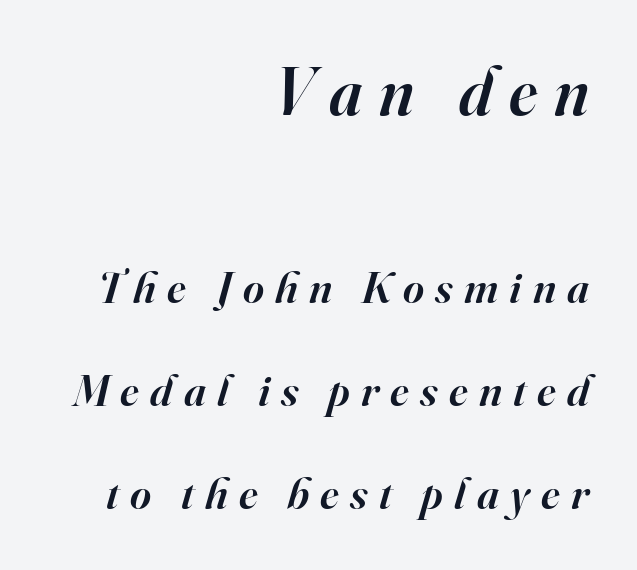
The image shows 68 px semibold serif type, italic (leaning right); set right-aligned, loose line spacing (2.29x), unusually wide letter spacing (+0.25 em), not underlined; the first (top) block is 1.51x larger; high stroke contrast and a small x-height.
